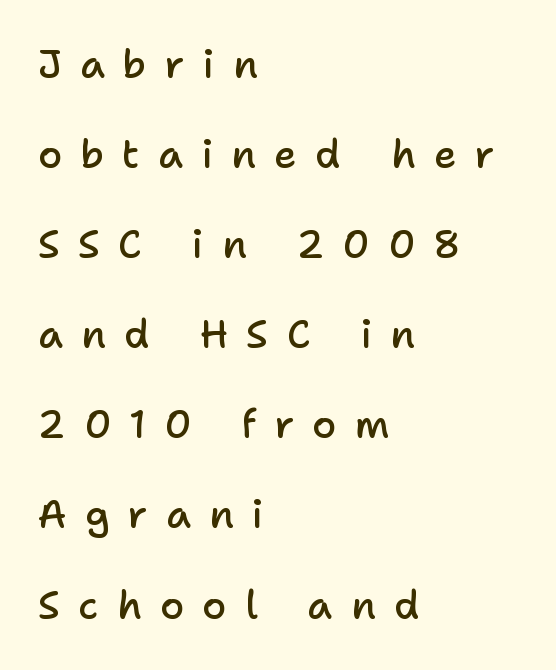
Q: Is the text bold? A: Semi-bold.
Q: Is the text italic (slanted)? A: No, it is upright.
Q: Is the typeface a serif or a sans-serif typeface? A: Sans-serif.
Q: Is the text underlined? A: No.
Q: How is the paragraph aligned? A: Left-aligned.
Q: Is the spacing between letters normal or unusually wide? A: Unusually wide.
Q: Is the spacing between lines tight, normal or loose? A: Loose.
Q: Width (condensed, normal, or wide)? A: Normal.
Q: Stroke contrast? A: Low.
Q: x-height? A: Medium.
Q: Monospaced? A: No.
